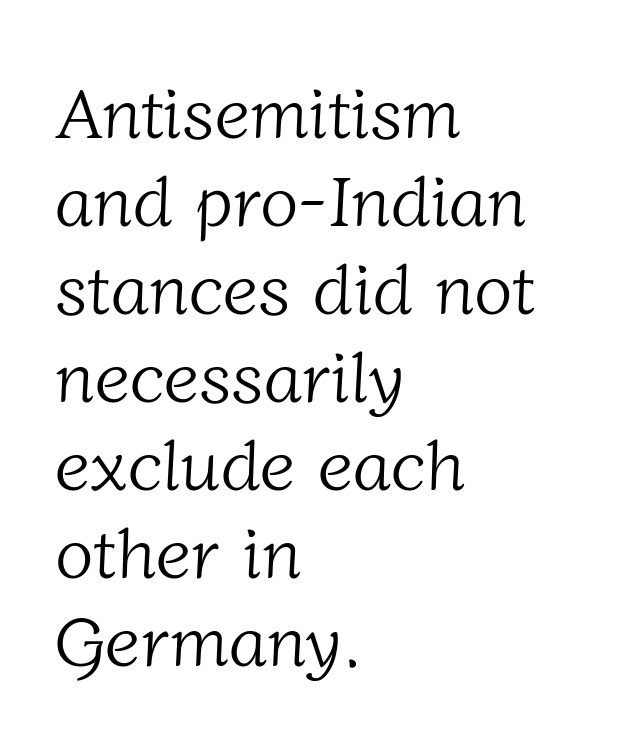
{"serif": "yes", "bold": "no", "weight": "light", "width": "normal", "stroke_contrast": "low", "x_height": "medium", "monospaced": "no", "underline": "no", "align": "left", "line_spacing_ratio": 1.24, "letter_spacing": "normal", "letter_spacing_em": 0.0, "glyph_px": 71}
